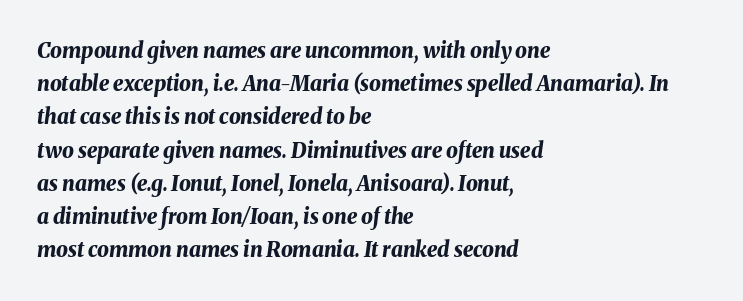
{"italic": "yes", "lean": "right", "slant_degrees": 8, "bold": "yes", "underline": "no", "align": "left", "line_spacing": "normal", "line_spacing_ratio": 1.58, "letter_spacing": "normal", "letter_spacing_em": 0.0, "glyph_px": 21}
